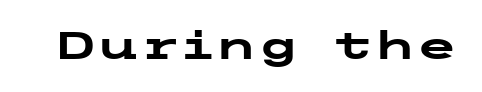
Look at the bottom of the vertical strokes: they stop flat, with no serifs. In terms of posture, this sample is upright. Underlining? Definitely not there. Here the glyphs are tracked normally, forming tight word shapes. The rendering uses a bold face; every stroke is thick and dark.
